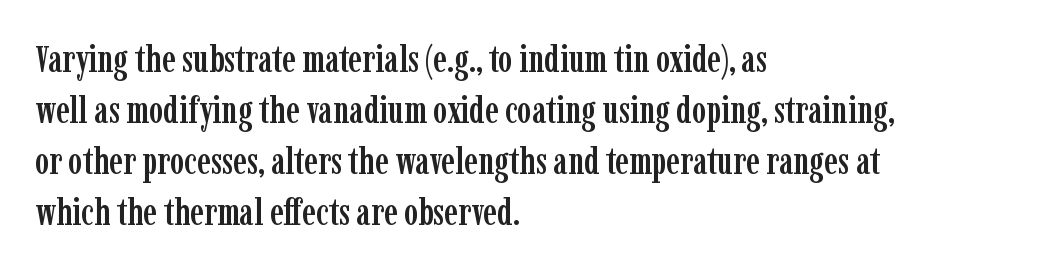
The lettering stays uniformly vertical, giving the passage a roman look. Only glyphs here, with clear space below each row. The face used here is proportionally spaced, like ordinary book or web type. The rendering anchors every line to the left-hand side. What's the leading like? Ordinary, nothing unusual.
